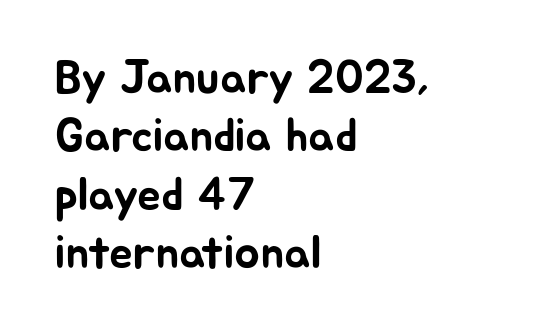
{"serif": "no", "italic": "no", "width": "normal", "stroke_contrast": "low", "x_height": "medium", "monospaced": "no", "underline": "no", "align": "left", "line_spacing_ratio": 1.24, "letter_spacing": "normal", "letter_spacing_em": 0.0, "glyph_px": 47}
